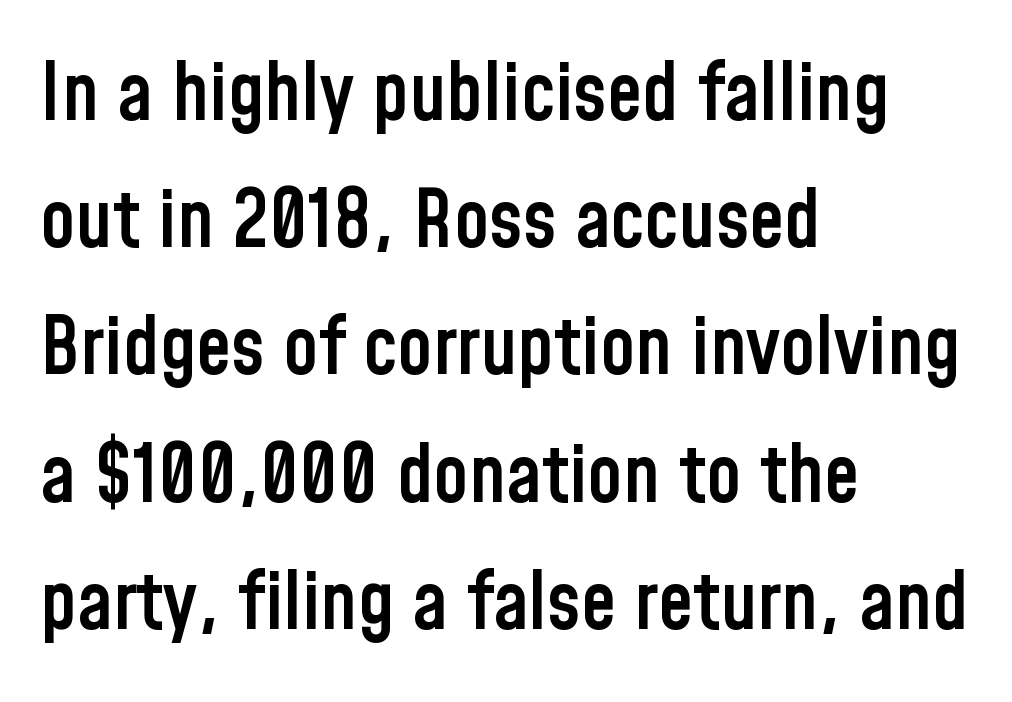
The space beneath each line is pristine and unruled. The typeface chosen for these lines omits serifs. Weight check: semibold — heavier than regular, not quite bold. Every stem runs plumb, perpendicular to the baseline.
